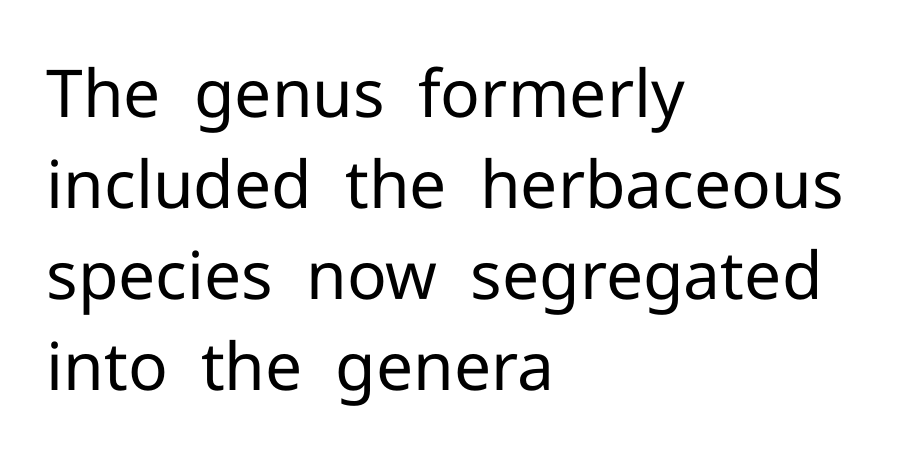
The letters carry no serifs — their stems end cleanly without finishing strokes. The tracking reads as untouched default to a designer's eye. A typesetter would call this proportional, since set widths differ per character. Every row of glyphs begins at an identical x-position on the left. The baseline area is clear.
